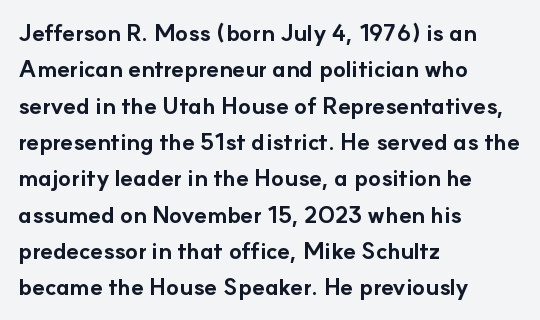
The text block is weighted toward the left margin, trailing off unevenly rightward. These lines carry a lot of weight — the face is fully bold. The letters stand upright; this is a roman face. Each row of text sits above clean, open space. This rendering leaves character spacing at its baseline value.
